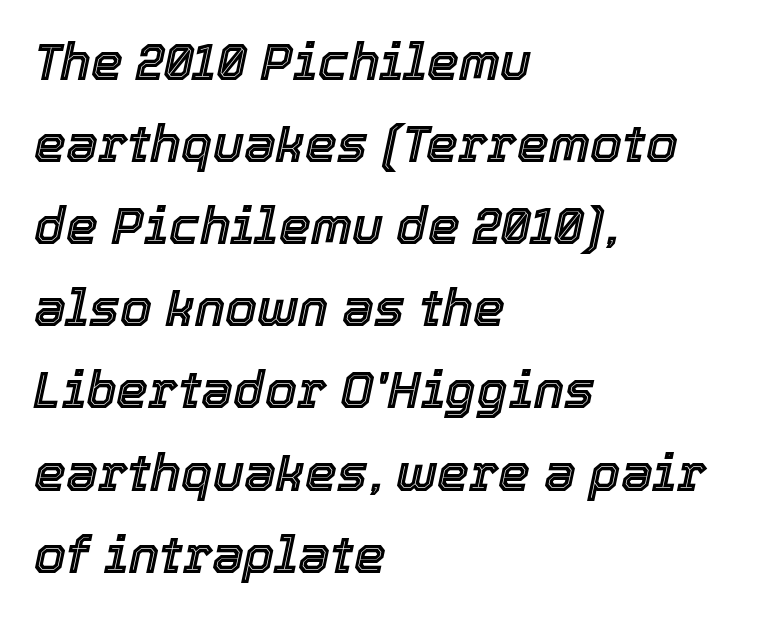
The letters advance in unequal steps, a hallmark of proportional type. Lines of text with bare space underneath. The paragraph has a hard left edge and a soft right edge. Honestly, the row spacing looks completely unremarkable. The tracking reads as untouched default to a designer's eye. The passage shown leans; its letterforms are oblique.
